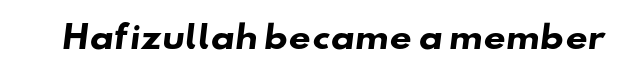
Nobody drew a line under any word here. These lines are rendered in a variable-pitch font. Short note: letters normally spaced. Thick stems and heavy bowls — unmistakably bold.
